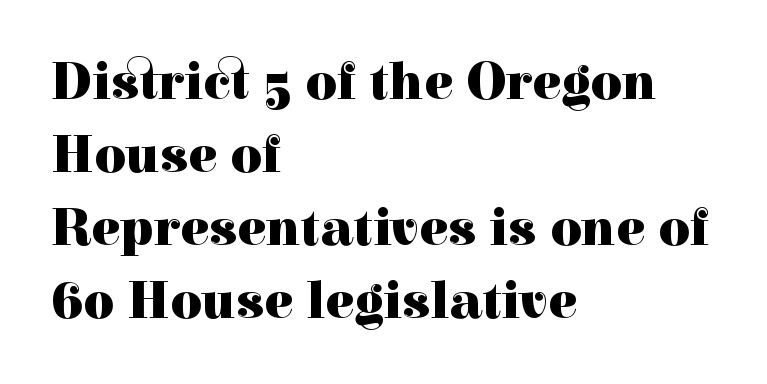
{"serif": "yes", "italic": "no", "bold": "yes", "weight": "heavy", "width": "normal", "x_height": "medium", "monospaced": "no", "underline": "no", "align": "left", "line_spacing": "normal", "line_spacing_ratio": 1.35, "letter_spacing": "normal", "letter_spacing_em": 0.0, "glyph_px": 54}
